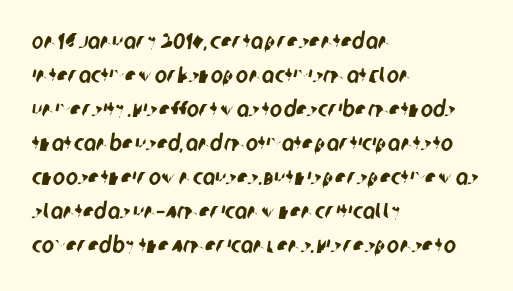
{"underline": "no", "align": "left", "line_spacing": "normal", "line_spacing_ratio": 1.48, "letter_spacing": "normal", "letter_spacing_em": 0.0, "glyph_px": 23}
